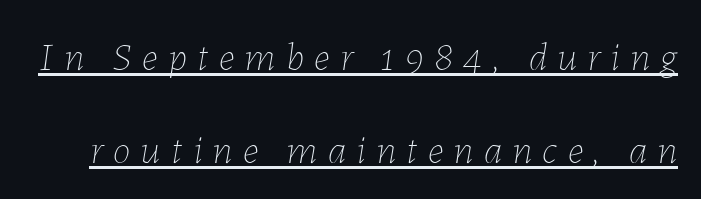
The image shows 40 px thin type, italic (leaning right); set loose line spacing (2.32x), unusually wide letter spacing (+0.26 em), underlined; low stroke contrast and a medium x-height.
